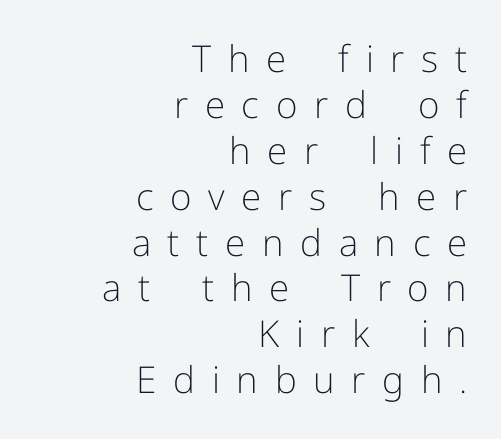
The area under the type is left untouched. The rendering uses natural spacing where letterforms have individual widths. Type style note: lacks serifs. The lines in this sample share a right terminus and differ only in where they begin. The letters stand straight up with perfectly vertical stems. Words appear elongated and porous because spacing is wide.
